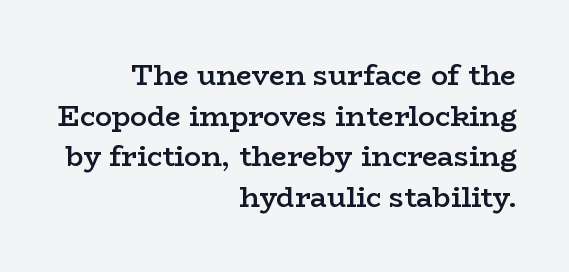
The foot of each line stays bare and open. Here the designer chose a conventional face with non-uniform glyph widths. Alignment: flush right. This rendering employs a face with finishing strokes, i.e., a serif.
